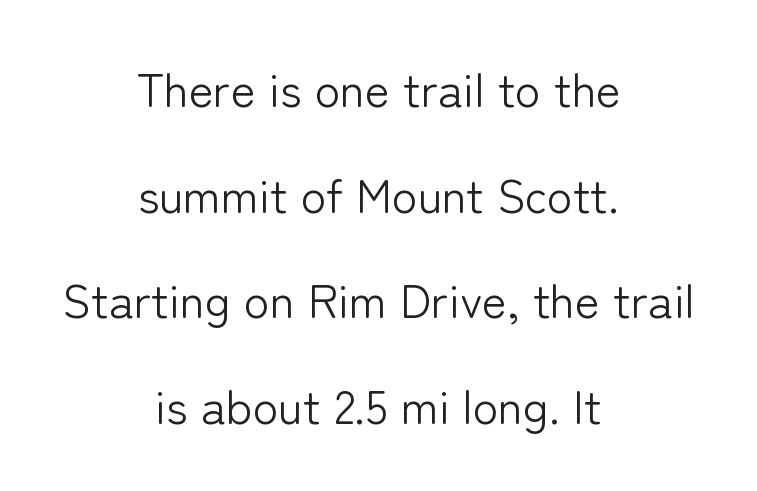
Q: Is the text bold? A: No.
Q: Is the text italic (slanted)? A: No, it is upright.
Q: Is the typeface a serif or a sans-serif typeface? A: Sans-serif.
Q: Is the text underlined? A: No.
Q: How is the paragraph aligned? A: Centered.
Q: Is the spacing between letters normal or unusually wide? A: Normal.
Q: Is the spacing between lines tight, normal or loose? A: Loose.
Q: Width (condensed, normal, or wide)? A: Normal.
Q: Stroke contrast? A: Low.
Q: x-height? A: Medium.
Q: Monospaced? A: No.
